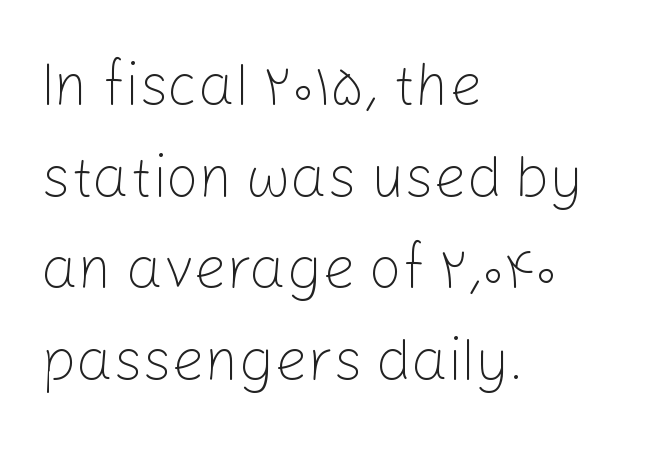
The image shows 58 px light sans-serif type, upright; set left-aligned, normal line spacing (1.58x), normal letter spacing, not underlined; low stroke contrast and a medium x-height.
